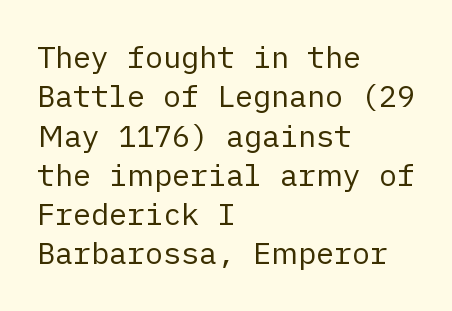
Q: Is the text bold? A: No.
Q: Is the text italic (slanted)? A: No, it is upright.
Q: Is the typeface a serif or a sans-serif typeface? A: Sans-serif.
Q: Is the text underlined? A: No.
Q: How is the paragraph aligned? A: Left-aligned.
Q: Is the spacing between letters normal or unusually wide? A: Normal.
Q: Is the spacing between lines tight, normal or loose? A: Normal.
Q: Width (condensed, normal, or wide)? A: Normal.
Q: Stroke contrast? A: Low.
Q: x-height? A: Medium.
